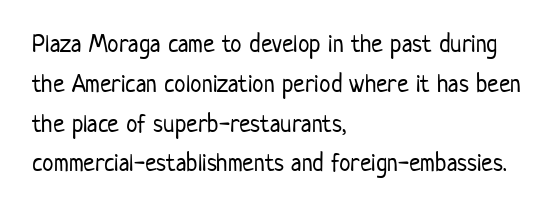
Q: Is the text bold? A: No.
Q: Is the text italic (slanted)? A: No, it is upright.
Q: Is the text underlined? A: No.
Q: How is the paragraph aligned? A: Left-aligned.
Q: Is the spacing between letters normal or unusually wide? A: Normal.
Q: Is the spacing between lines tight, normal or loose? A: Normal.
